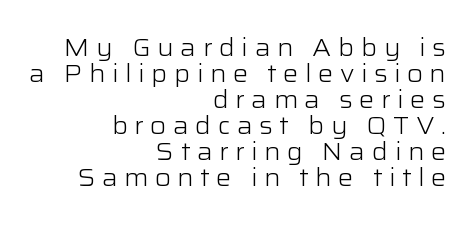
Unlike italic type, these characters show no tilt at all. The strokes carry an ordinary text weight at most. Unmarked baselines from the first word to the last. Reading down the column, the eye jumps only a short way to each next line. All the whitespace from short lines collects on the left.
